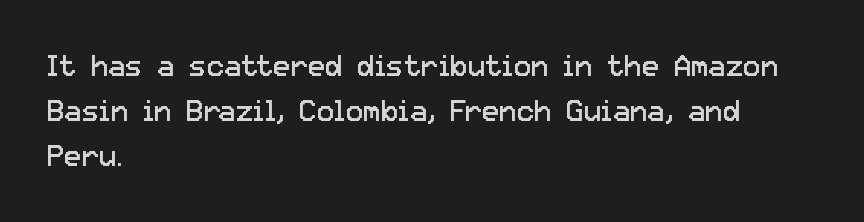
The image shows 29 px regular-weight sans-serif type, upright; set left-aligned, normal line spacing (1.55x), normal letter spacing, not underlined; low stroke contrast and a medium x-height.
